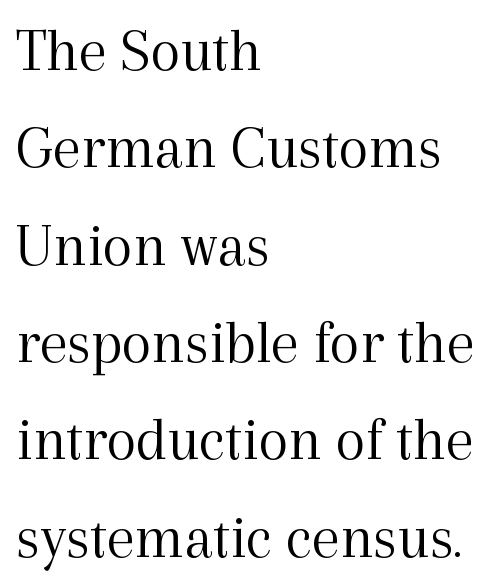
Q: Is the text bold? A: No.
Q: Is the text italic (slanted)? A: No, it is upright.
Q: Is the typeface a serif or a sans-serif typeface? A: Serif.
Q: Is the text underlined? A: No.
Q: How is the paragraph aligned? A: Left-aligned.
Q: Is the spacing between letters normal or unusually wide? A: Normal.
Q: Is the spacing between lines tight, normal or loose? A: Normal.
Q: Width (condensed, normal, or wide)? A: Normal.
Q: x-height? A: Medium.
Q: Monospaced? A: No.
